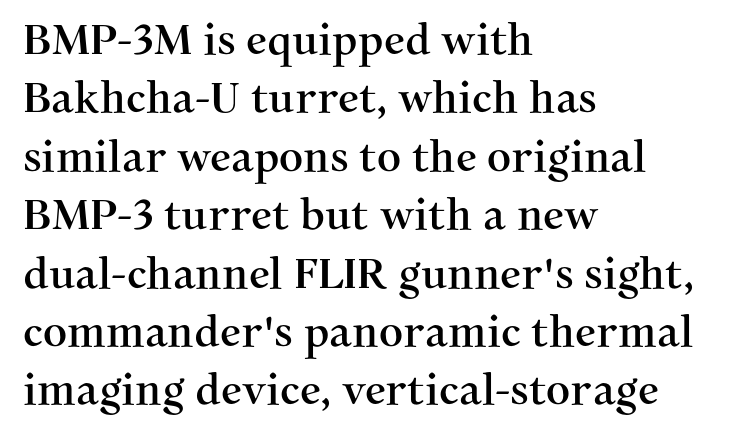
Q: Is the text italic (slanted)? A: No, it is upright.
Q: Is the typeface a serif or a sans-serif typeface? A: Serif.
Q: Is the text underlined? A: No.
Q: How is the paragraph aligned? A: Left-aligned.
Q: Is the spacing between letters normal or unusually wide? A: Normal.
Q: Is the spacing between lines tight, normal or loose? A: Normal.
Q: Width (condensed, normal, or wide)? A: Normal.
Q: Stroke contrast? A: Medium.
Q: x-height? A: Medium.
Q: Monospaced? A: No.
